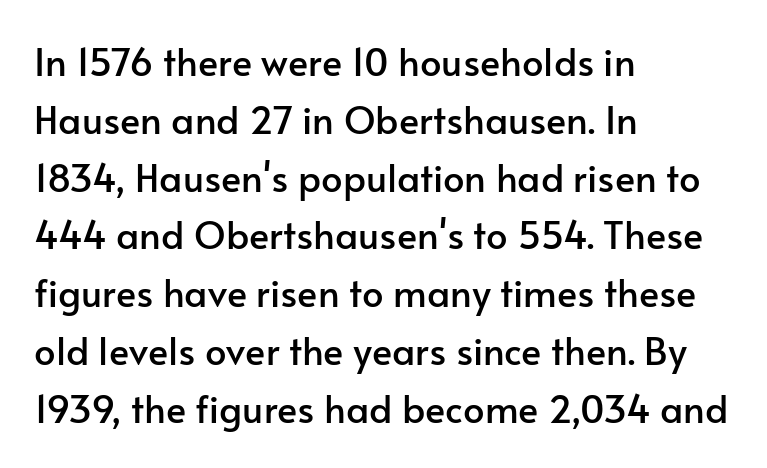
{"serif": "no", "italic": "no", "width": "normal", "stroke_contrast": "low", "x_height": "small", "monospaced": "no", "underline": "no", "align": "left", "line_spacing": "normal", "line_spacing_ratio": 1.52, "letter_spacing": "normal", "letter_spacing_em": 0.0, "glyph_px": 38}
